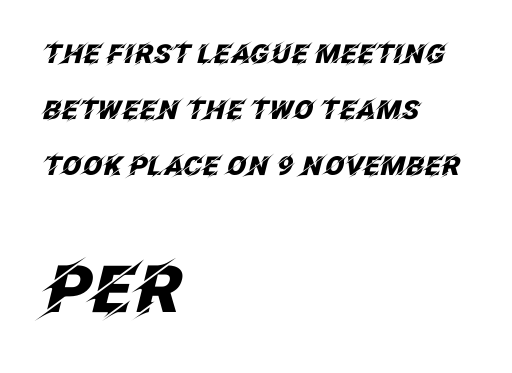
Short and long lines alike share a common starting point at left. The zone under the glyphs is completely vacant. Is there much room between lines? Yes — plenty of vertical air separates them. Nothing unusual about the tracking: characters are spaced as the font intends. These two chunks differ in scale, with the bottom chunk taking the larger measure.
